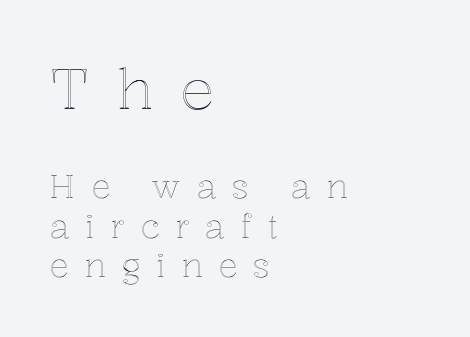
{"italic": "no", "width": "normal", "x_height": "medium", "monospaced": "no", "underline": "no", "align": "left", "line_spacing_ratio": 1.2, "letter_spacing": "wide", "letter_spacing_em": 0.47, "larger_block": "first", "size_ratio": 1.73, "glyph_px": 57}
